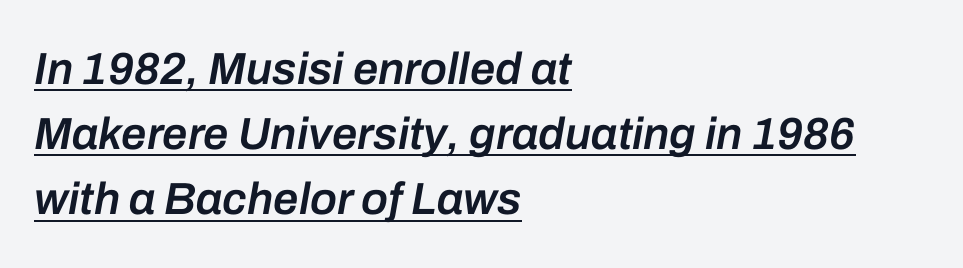
Q: Is the text bold? A: Semi-bold.
Q: Is the text italic (slanted)? A: Yes, it leans right by about 10 degrees.
Q: Is the text underlined? A: Yes.
Q: How is the paragraph aligned? A: Left-aligned.
Q: Is the spacing between letters normal or unusually wide? A: Normal.
Q: Is the spacing between lines tight, normal or loose? A: Normal.
Q: Width (condensed, normal, or wide)? A: Normal.
Q: Stroke contrast? A: Low.
Q: x-height? A: Medium.
Q: Monospaced? A: No.
